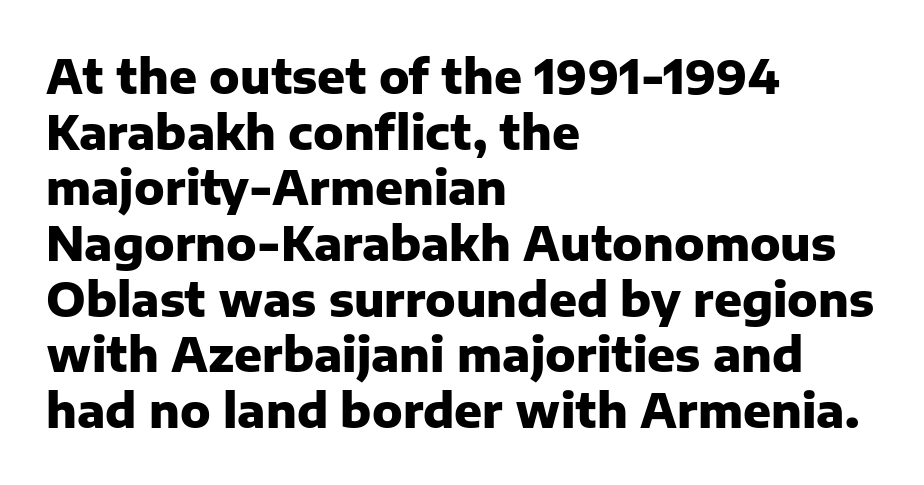
The type is set solid horizontally, with unmodified tracking. A typesetter would label this face a sans. You'd pick this weight for a headline — it's a proper bold. If you drew a ruler down the left edge, every line would touch it.
